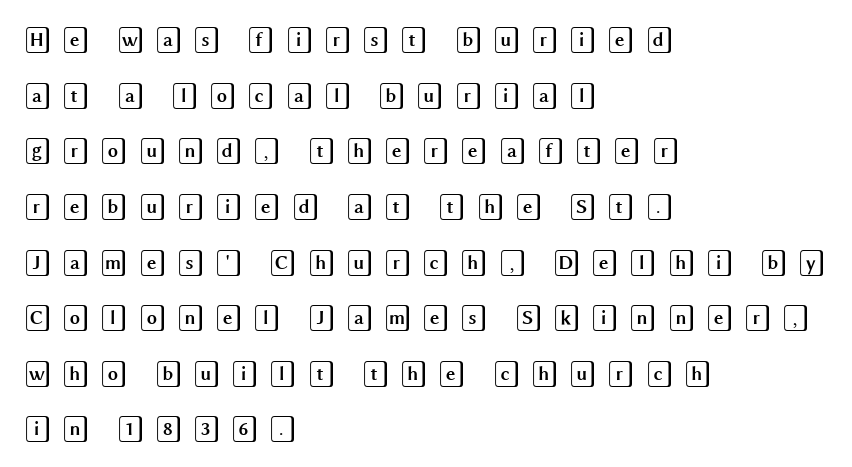
Q: Is the text italic (slanted)? A: No, it is upright.
Q: Is the text underlined? A: No.
Q: How is the paragraph aligned? A: Left-aligned.
Q: Is the spacing between letters normal or unusually wide? A: Unusually wide.
Q: Is the spacing between lines tight, normal or loose? A: Loose.
